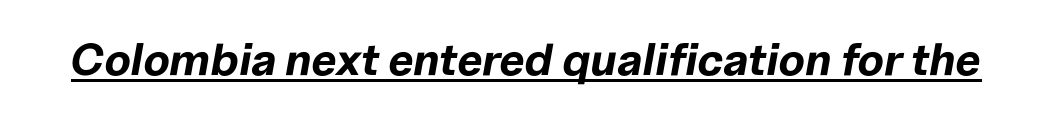
Summary of weight: heavy, a full bold. This is oblique type, the kind used for emphasis or titles. Here the designer chose a conventional face with non-uniform glyph widths. The glyphs are accompanied by a horizontal stroke just below them.
